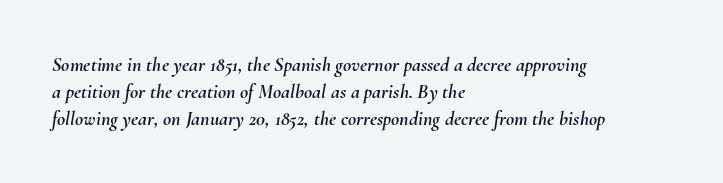
Q: Is the text italic (slanted)? A: Yes, it leans right by about 10 degrees.
Q: Is the text underlined? A: No.
Q: How is the paragraph aligned? A: Left-aligned.
Q: Is the spacing between letters normal or unusually wide? A: Normal.
Q: Is the spacing between lines tight, normal or loose? A: Normal.
